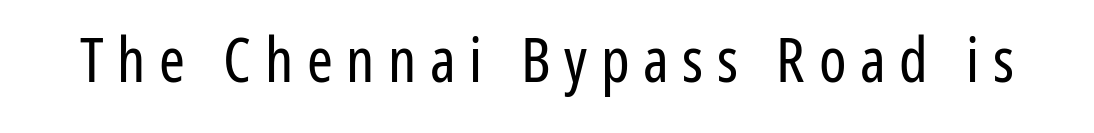
The image shows 62 px regular-weight, condensed sans-serif type, upright; set unusually wide letter spacing (+0.22 em), not underlined; low stroke contrast and a medium x-height.
